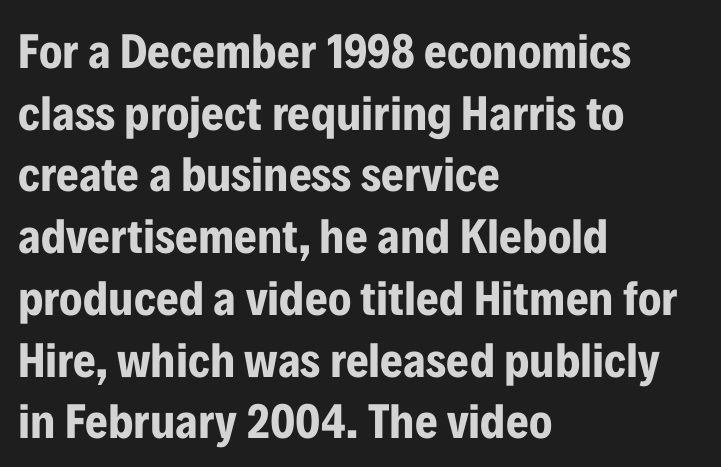
Ascenders rise straight up at ninety degrees. If you measured baseline to baseline, you'd find a middling distance. Check under the words: just untouched page. On the weight axis this lands at bold, roughly 700. Notice how the passage keeps a crisp vertical edge on the left only. Do the characters align in a grid? No, the font is proportional.
